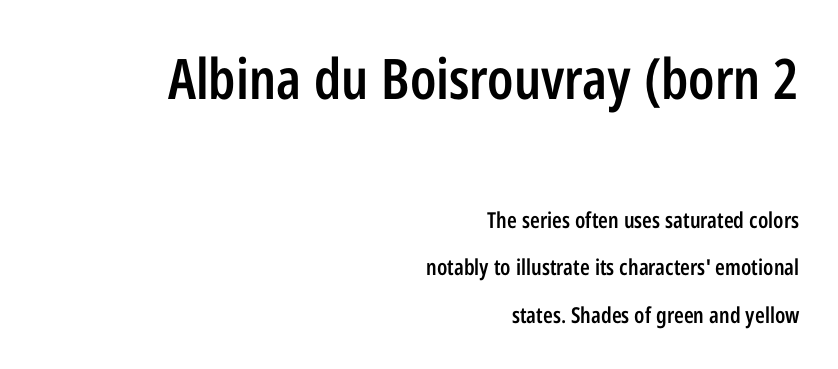
Type size steps down from the first block to the second. The area under the type is left untouched. This sample uses plain, unmodified letter spacing. Here the designer chose a conventional face with non-uniform glyph widths. Honestly, the rows look like they've been pulled way apart.
